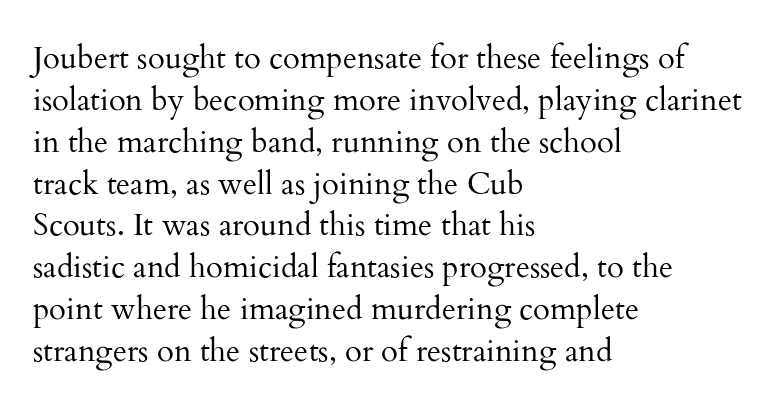
Here the glyphs are tracked normally, forming tight word shapes. A typesetter would call this leading conventional body-copy spacing. Letters rest on an invisible, unmarked baseline. Unlike italic type, these characters show no tilt at all. The typesetter chose a ragged-right arrangement here.
